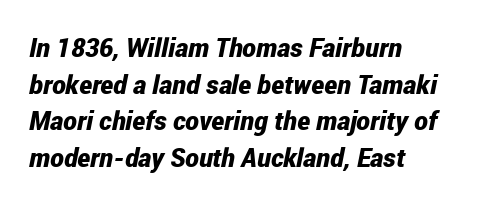
The image shows 26 px bold type, italic (leaning right); set left-aligned, normal line spacing (1.41x), normal letter spacing, not underlined.
